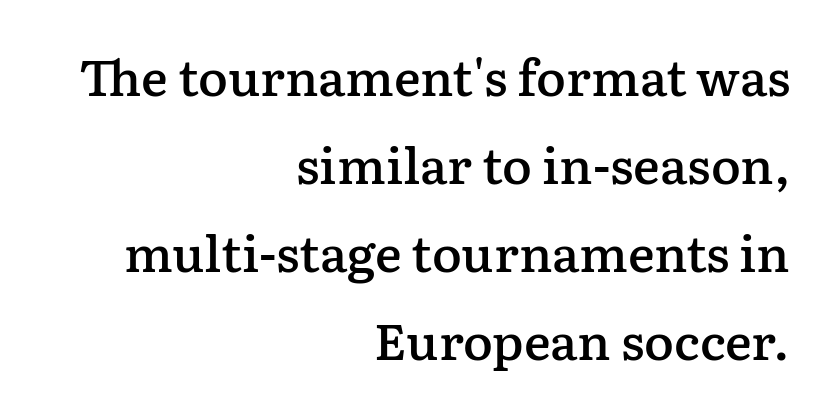
Q: Is the text bold? A: Semi-bold.
Q: Is the text italic (slanted)? A: No, it is upright.
Q: Is the typeface a serif or a sans-serif typeface? A: Serif.
Q: Is the text underlined? A: No.
Q: How is the paragraph aligned? A: Right-aligned.
Q: Is the spacing between letters normal or unusually wide? A: Normal.
Q: Width (condensed, normal, or wide)? A: Normal.
Q: Stroke contrast? A: Low.
Q: x-height? A: Medium.
Q: Monospaced? A: No.
